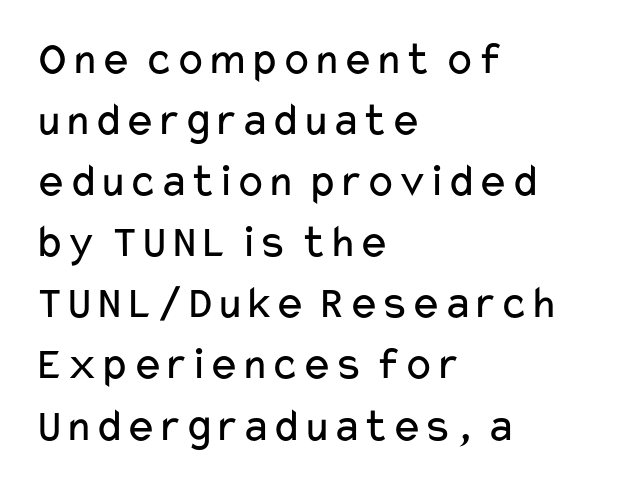
{"serif": "no", "italic": "no", "bold": "no", "weight": "regular", "width": "wide", "stroke_contrast": "low", "x_height": "medium", "monospaced": "no", "underline": "no", "align": "left", "line_spacing": "normal", "line_spacing_ratio": 1.3, "letter_spacing": "normal", "letter_spacing_em": 0.0, "glyph_px": 47}
